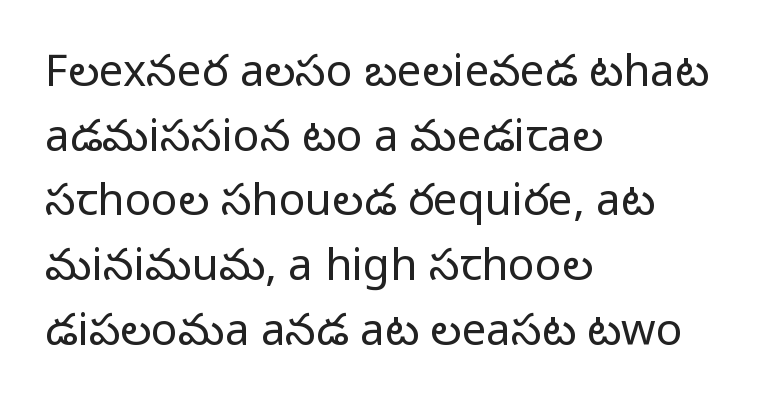
Q: Is the text bold? A: No.
Q: Is the text italic (slanted)? A: No, it is upright.
Q: Is the typeface a serif or a sans-serif typeface? A: Sans-serif.
Q: Is the text underlined? A: No.
Q: How is the paragraph aligned? A: Left-aligned.
Q: Is the spacing between letters normal or unusually wide? A: Normal.
Q: Is the spacing between lines tight, normal or loose? A: Normal.
Q: Width (condensed, normal, or wide)? A: Normal.
Q: Stroke contrast? A: Low.
Q: x-height? A: Medium.
Q: Monospaced? A: No.
